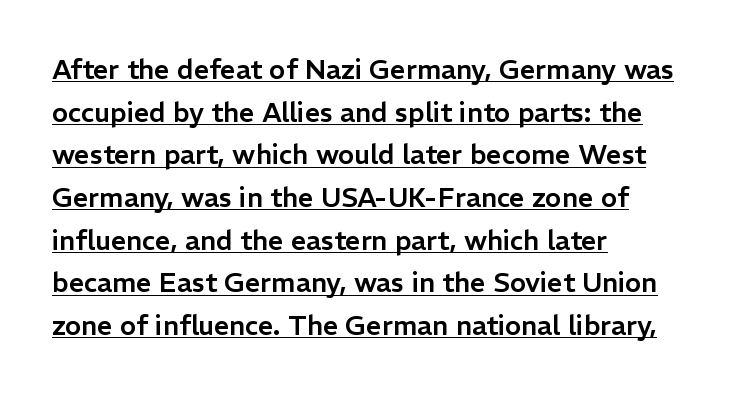
{"italic": "no", "underline": "yes", "align": "left", "line_spacing": "normal", "line_spacing_ratio": 1.58, "letter_spacing": "normal", "letter_spacing_em": 0.0, "glyph_px": 27}
